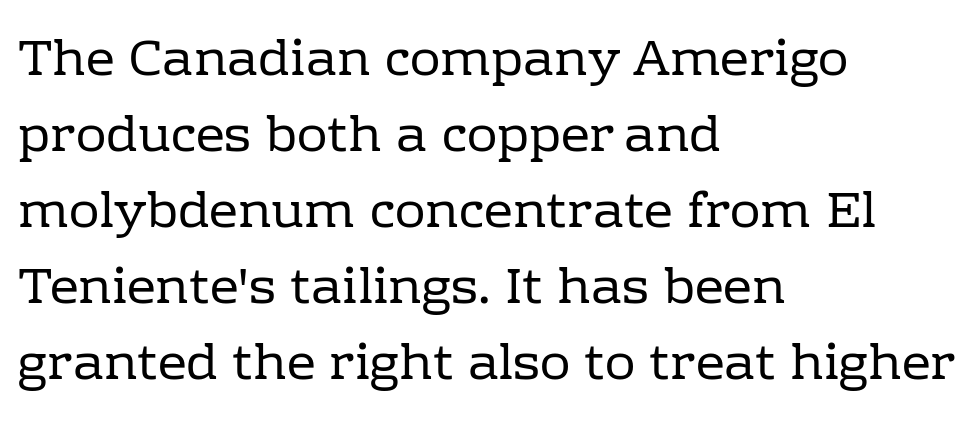
{"serif": "yes", "italic": "no", "bold": "no", "weight": "regular", "width": "normal", "stroke_contrast": "low", "x_height": "medium", "monospaced": "no", "underline": "no", "align": "left", "line_spacing": "normal", "line_spacing_ratio": 1.49, "letter_spacing": "normal", "letter_spacing_em": 0.0, "glyph_px": 51}
